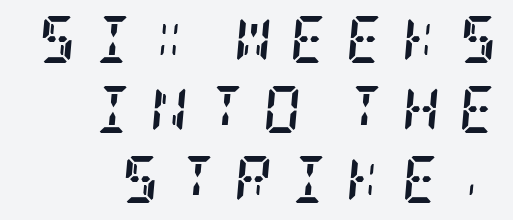
I'd call this a serif setting — the letters wear small feet. Type without underlining. Pretty heavy lettering here — definitely bold. The axis of the letterforms is tilted away from vertical. Look at the tracking — it's clearly loosened, letters drifting apart. The compositor pushed each line to the right boundary.
